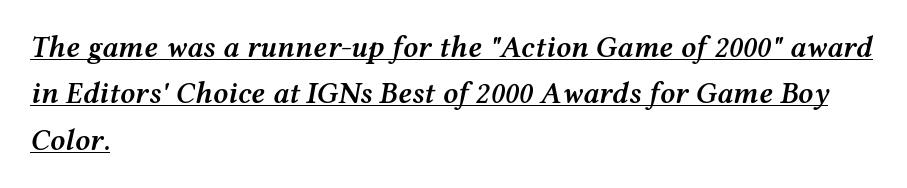
Q: Is the text bold? A: Semi-bold.
Q: Is the text italic (slanted)? A: Yes, it leans right by about 12 degrees.
Q: Is the text underlined? A: Yes.
Q: How is the paragraph aligned? A: Left-aligned.
Q: Is the spacing between letters normal or unusually wide? A: Normal.
Q: Is the spacing between lines tight, normal or loose? A: Normal.
Q: Width (condensed, normal, or wide)? A: Wide.
Q: Stroke contrast? A: Medium.
Q: x-height? A: Medium.
Q: Monospaced? A: No.
